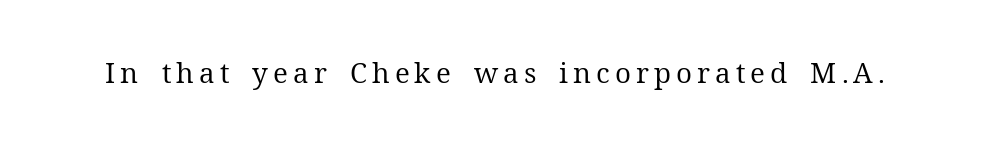
{"serif": "yes", "italic": "no", "bold": "no", "weight": "regular", "width": "normal", "stroke_contrast": "medium", "x_height": "medium", "monospaced": "no", "underline": "no", "glyph_px": 28}
